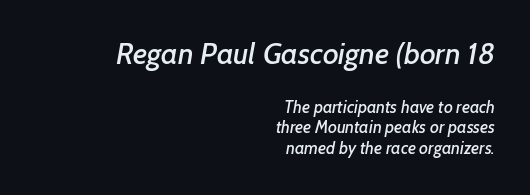
{"serif": "no", "width": "normal", "stroke_contrast": "low", "x_height": "medium", "monospaced": "no", "underline": "no", "align": "right", "line_spacing_ratio": 1.22, "letter_spacing": "normal", "letter_spacing_em": 0.0, "larger_block": "first", "size_ratio": 1.76, "glyph_px": 30}
